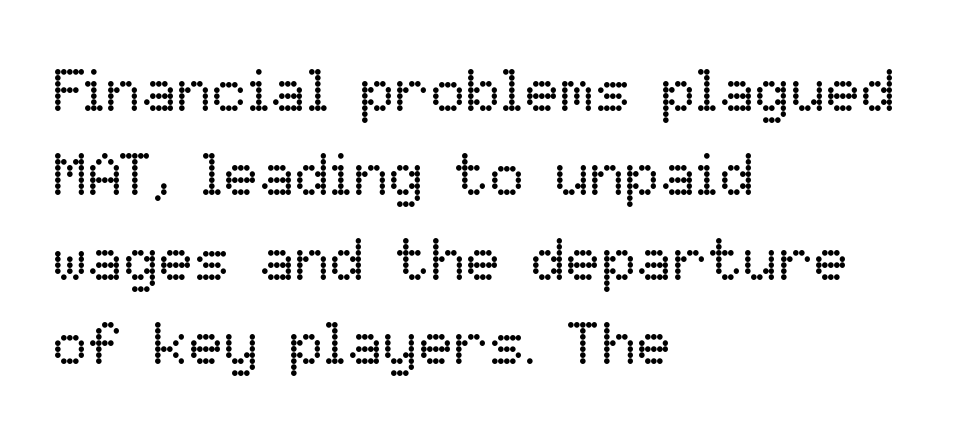
The tracking reads as untouched default to a designer's eye. One-word summary of the alignment: left. The passage shown is typed in a proportional face where columns would drift. Has an underline been added? It has not. The line-height multiplier appears to be the usual default.
